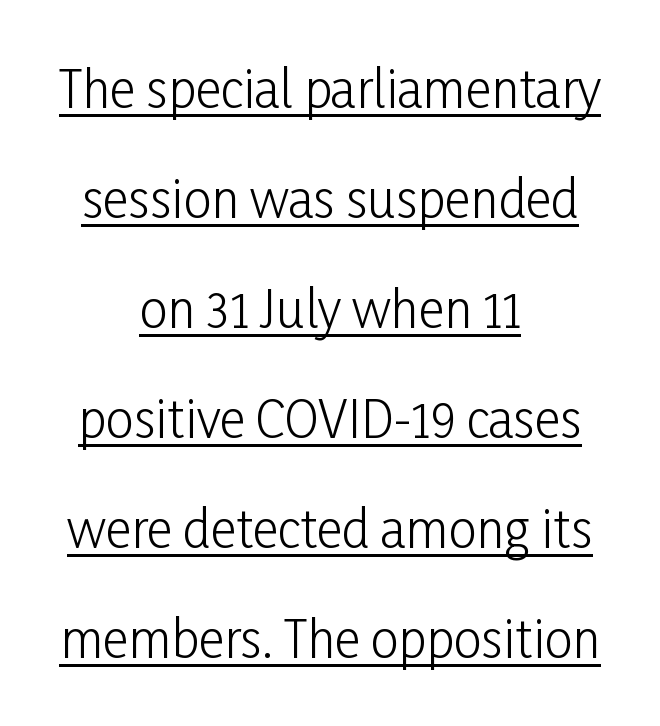
Q: Is the text bold? A: No.
Q: Is the text italic (slanted)? A: No, it is upright.
Q: Is the typeface a serif or a sans-serif typeface? A: Sans-serif.
Q: Is the text underlined? A: Yes.
Q: How is the paragraph aligned? A: Centered.
Q: Is the spacing between letters normal or unusually wide? A: Normal.
Q: Is the spacing between lines tight, normal or loose? A: Loose.
Q: Width (condensed, normal, or wide)? A: Condensed.
Q: Stroke contrast? A: Low.
Q: x-height? A: Medium.
Q: Monospaced? A: No.
